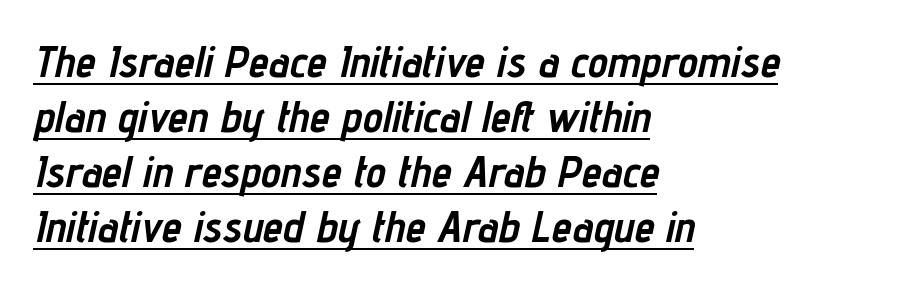
Q: Is the text bold? A: Yes.
Q: Is the text italic (slanted)? A: Yes, it leans right by about 12 degrees.
Q: Is the text underlined? A: Yes.
Q: How is the paragraph aligned? A: Left-aligned.
Q: Is the spacing between letters normal or unusually wide? A: Normal.
Q: Width (condensed, normal, or wide)? A: Condensed.
Q: Stroke contrast? A: Low.
Q: x-height? A: Medium.
Q: Monospaced? A: No.
